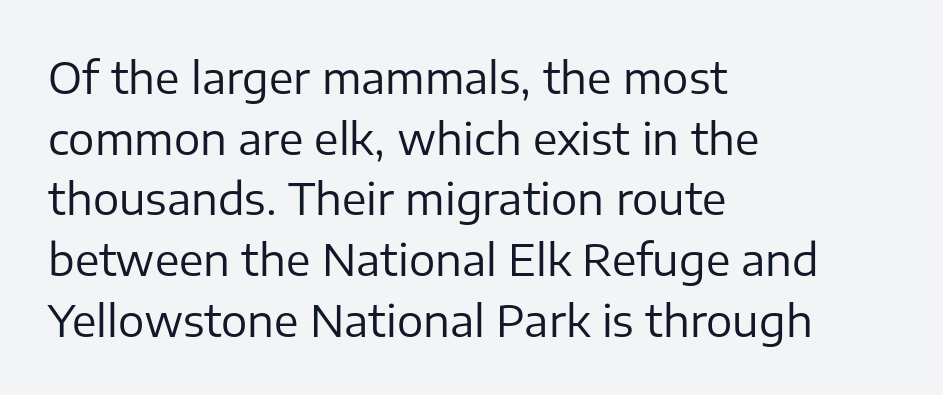
The image shows 44 px regular-weight sans-serif type, upright; set left-aligned, normal line spacing (1.38x), normal letter spacing, not underlined; low stroke contrast and a medium x-height.
